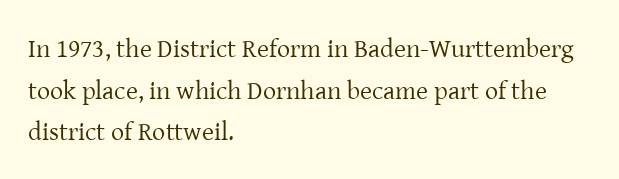
Q: Is the text bold? A: No.
Q: Is the text italic (slanted)? A: No, it is upright.
Q: Is the text underlined? A: No.
Q: How is the paragraph aligned? A: Left-aligned.
Q: Is the spacing between letters normal or unusually wide? A: Normal.
Q: Is the spacing between lines tight, normal or loose? A: Normal.
